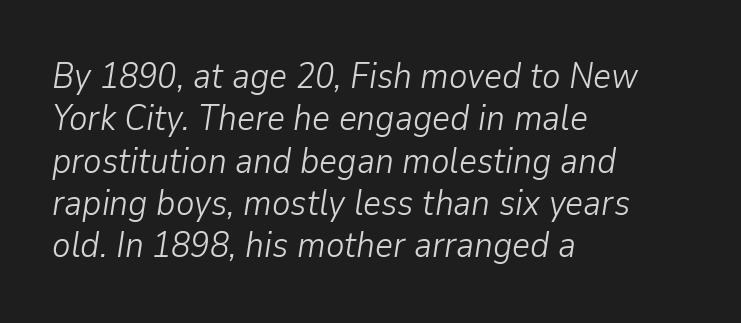
The image shows 35 px light type, italic (leaning right); set left-aligned, line spacing 1.21x, normal letter spacing, not underlined; low stroke contrast and a medium x-height.
